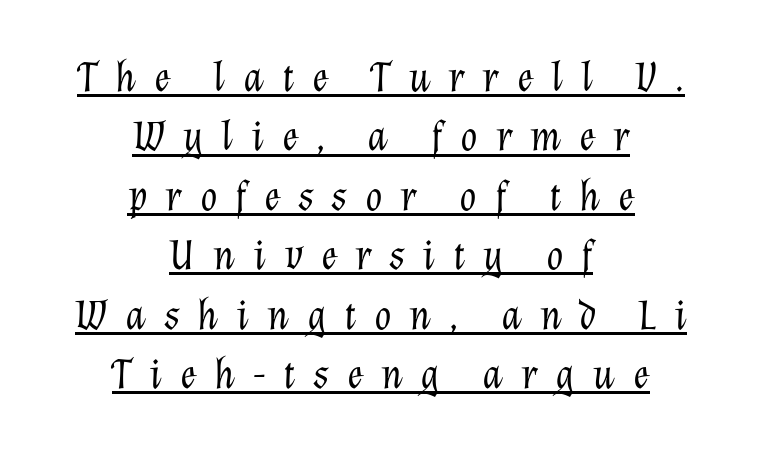
{"italic": "yes", "lean": "right", "slant_degrees": 12, "bold": "no", "weight": "light", "width": "normal", "stroke_contrast": "low", "x_height": "medium", "monospaced": "no", "underline": "yes", "align": "center", "line_spacing": "normal", "line_spacing_ratio": 1.35, "letter_spacing": "wide", "letter_spacing_em": 0.4, "glyph_px": 44}
